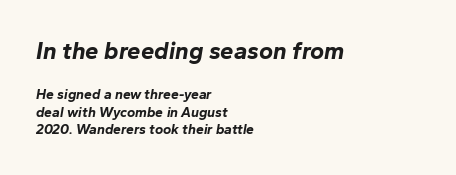
Reading top to bottom, the characters get smaller at the block break. Rendered with sloped, italic letterforms. The sample has been set heavy, in full bold. The strip under each line holds only bare page. Reading down the column, the eye jumps a familiar distance to each next line. The paragraph has a hard left edge and a soft right edge.
